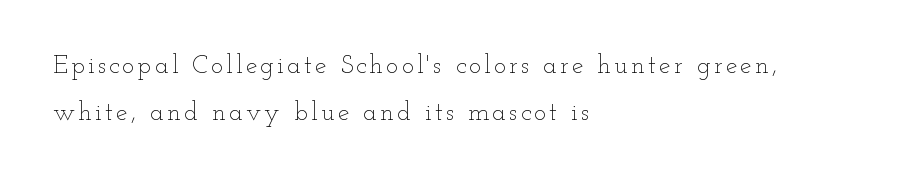
The image shows 26 px text type, upright; set left-aligned, line spacing 1.81x, not underlined.
